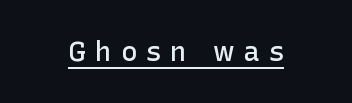
{"italic": "no", "bold": "semi", "underline": "yes", "letter_spacing": "wide", "letter_spacing_em": 0.34, "glyph_px": 27}
